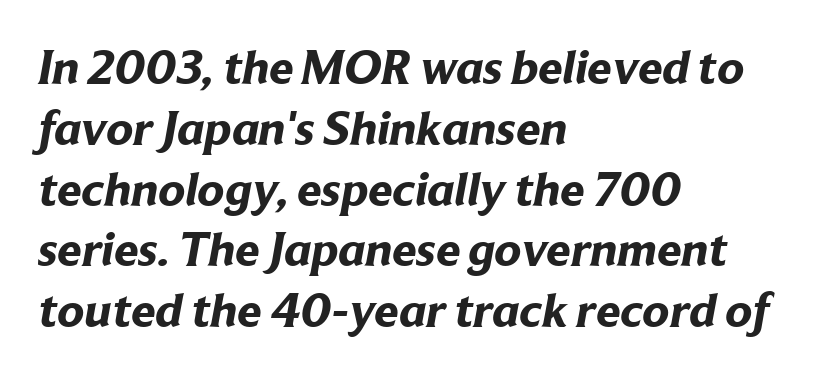
{"serif": "no", "bold": "yes", "weight": "bold", "width": "normal", "stroke_contrast": "low", "x_height": "medium", "monospaced": "no", "underline": "no", "align": "left", "line_spacing_ratio": 1.24, "letter_spacing": "normal", "letter_spacing_em": 0.0, "glyph_px": 49}
